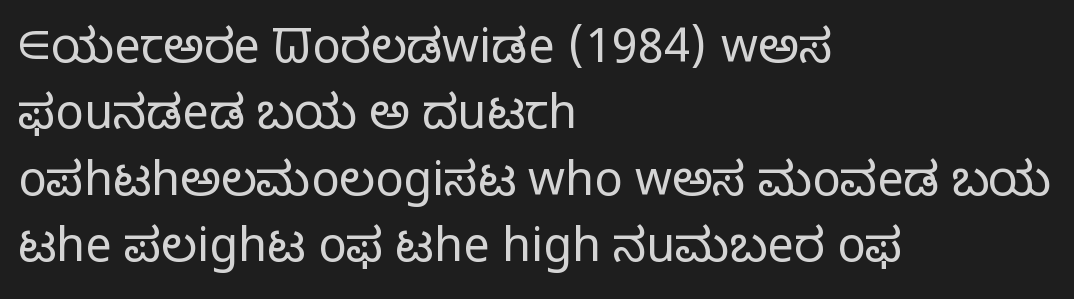
The image shows 47 px light sans-serif type, upright; set left-aligned, normal line spacing (1.41x), normal letter spacing, not underlined; low stroke contrast and a medium x-height.
